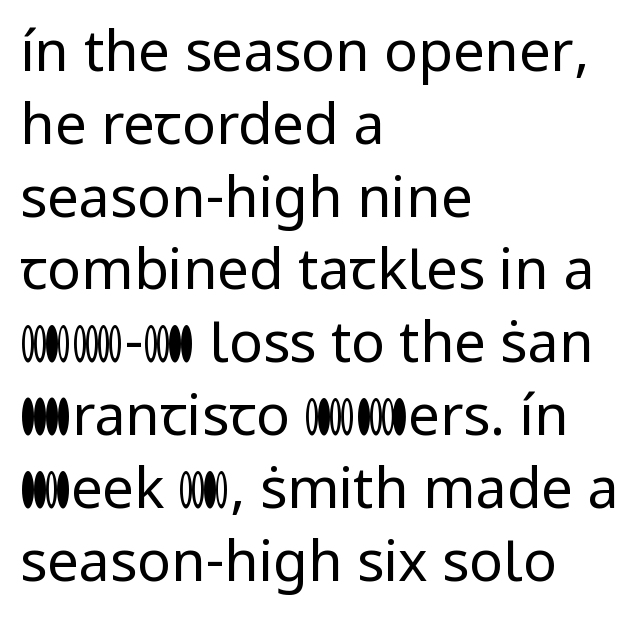
The gap between lines stays unmarked. Does the type have serifs? No, each stem ends abruptly. This sample uses plain, unmodified letter spacing. The rows are spaced the way most documents space them. Bold? No — there's no thickening of the strokes.
